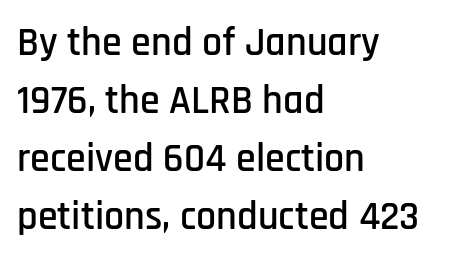
Short and long lines alike share a common starting point at left. You could not count columns in this text — the font is proportionally spaced. The rows are spaced the way most documents space them. Caption: standard tracking, unaltered.
